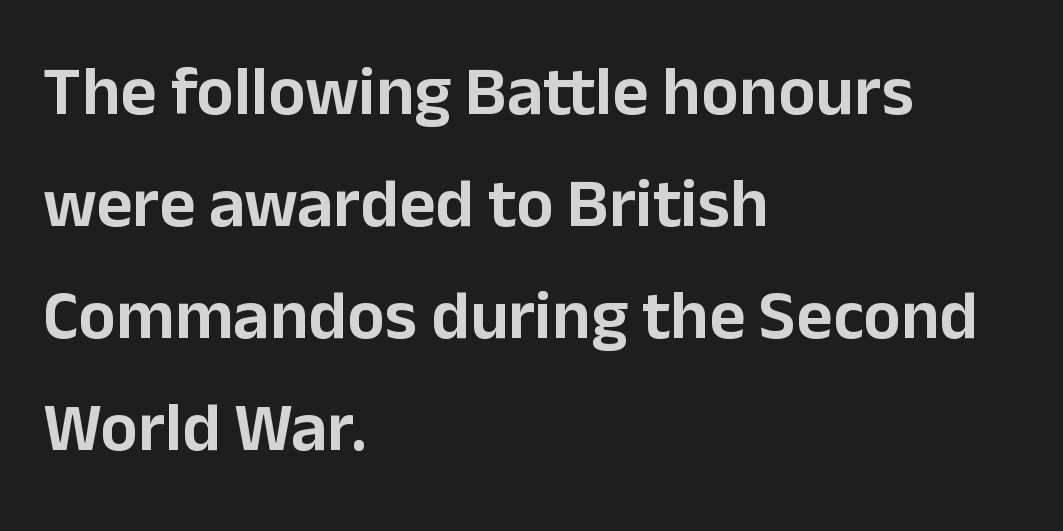
Q: Is the text italic (slanted)? A: No, it is upright.
Q: Is the typeface a serif or a sans-serif typeface? A: Sans-serif.
Q: Is the text underlined? A: No.
Q: How is the paragraph aligned? A: Left-aligned.
Q: Is the spacing between letters normal or unusually wide? A: Normal.
Q: Is the spacing between lines tight, normal or loose? A: Normal.
Q: Width (condensed, normal, or wide)? A: Normal.
Q: Stroke contrast? A: Low.
Q: x-height? A: Medium.
Q: Monospaced? A: No.
